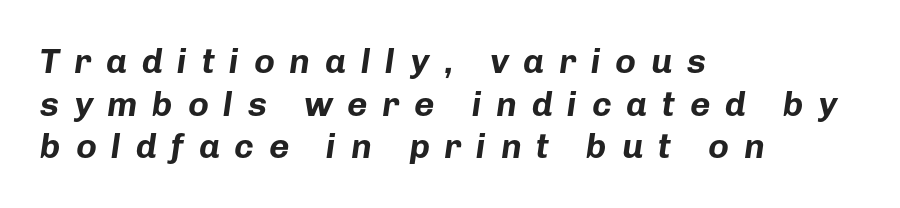
A typesetter would mark this as italic. Underline: absent. Spacing verdict: proportional, widths tailored to each character. The tracking jumps out immediately: characters are airy and widely separated. Look at the stroke-to-counter ratio: heavy, a bold. The passage is arranged the way most books set body copy — flush left.
